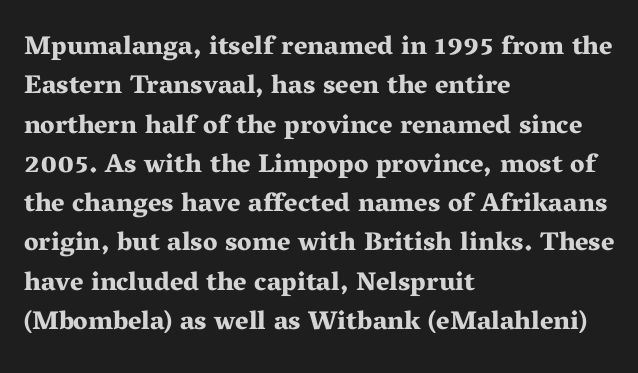
{"italic": "no", "bold": "yes", "underline": "no", "align": "left", "line_spacing": "normal", "line_spacing_ratio": 1.51, "letter_spacing": "normal", "letter_spacing_em": 0.0, "glyph_px": 26}
